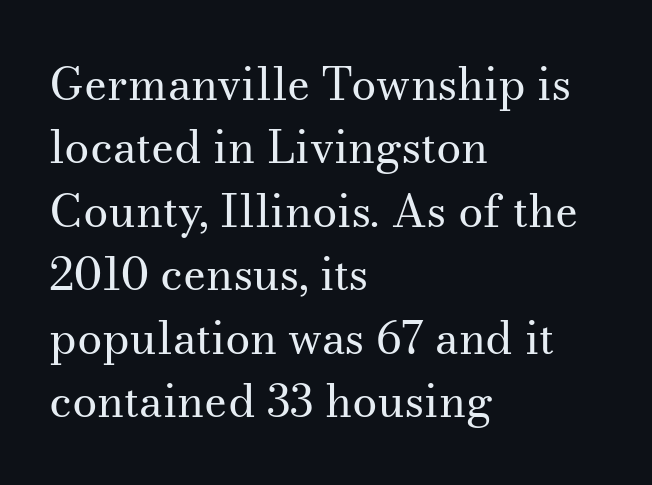
Q: Is the text bold? A: No.
Q: Is the text italic (slanted)? A: No, it is upright.
Q: Is the typeface a serif or a sans-serif typeface? A: Serif.
Q: Is the text underlined? A: No.
Q: How is the paragraph aligned? A: Left-aligned.
Q: Is the spacing between letters normal or unusually wide? A: Normal.
Q: Is the spacing between lines tight, normal or loose? A: Normal.
Q: Width (condensed, normal, or wide)? A: Normal.
Q: Stroke contrast? A: Medium.
Q: x-height? A: Small.
Q: Monospaced? A: No.
